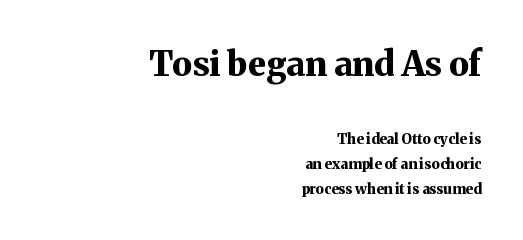
The more generous point size was reserved for the upper chunk. You can tell it's not italic because the verticals are truly vertical. Right-aligned paragraph, ragged on the left. Thick stems and heavy bowls — unmistakably bold. The line texture is even and compact thanks to regular tracking.
